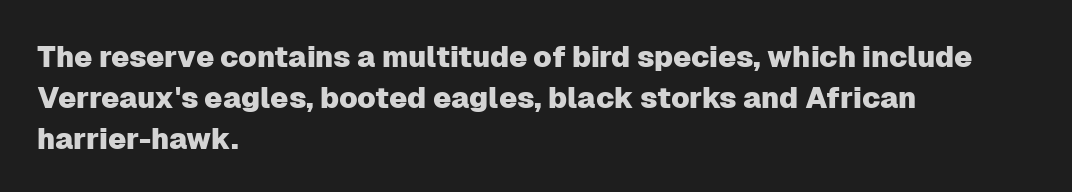
Q: Is the text italic (slanted)? A: No, it is upright.
Q: Is the typeface a serif or a sans-serif typeface? A: Sans-serif.
Q: Is the text underlined? A: No.
Q: How is the paragraph aligned? A: Left-aligned.
Q: Is the spacing between letters normal or unusually wide? A: Normal.
Q: Is the spacing between lines tight, normal or loose? A: Normal.
Q: Width (condensed, normal, or wide)? A: Normal.
Q: Stroke contrast? A: Low.
Q: x-height? A: Medium.
Q: Monospaced? A: No.
